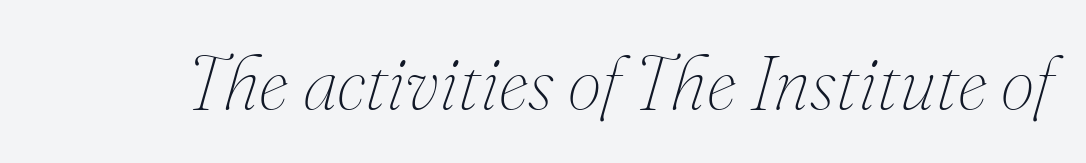
Proportional: the letters do not fall into vertical columns. There is no visible air inserted between adjacent glyphs. A typesetter would mark this as italic. Heaviness? Minimal to ordinary, like unemphasized prose. The zone under the glyphs is completely vacant.
